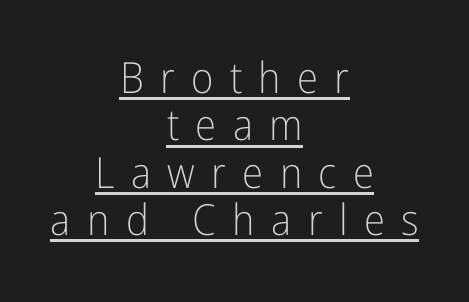
Q: Is the text bold? A: No.
Q: Is the text italic (slanted)? A: No, it is upright.
Q: Is the typeface a serif or a sans-serif typeface? A: Sans-serif.
Q: Is the text underlined? A: Yes.
Q: How is the paragraph aligned? A: Centered.
Q: Is the spacing between letters normal or unusually wide? A: Unusually wide.
Q: Is the spacing between lines tight, normal or loose? A: Tight.
Q: Width (condensed, normal, or wide)? A: Condensed.
Q: Stroke contrast? A: Low.
Q: x-height? A: Medium.
Q: Monospaced? A: No.
